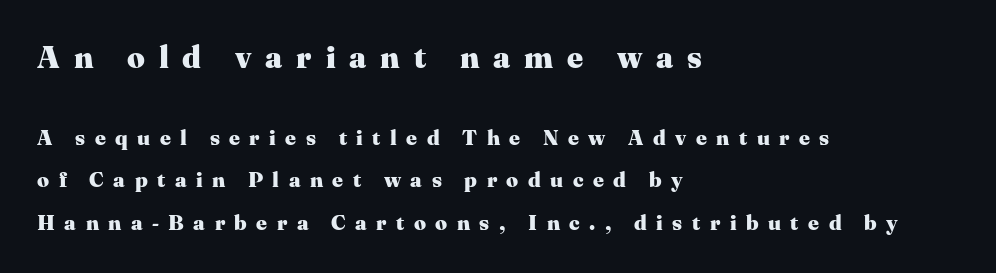
Characters remain perfectly vertical along every line. The designer gave the opening block more size than the closing block. Varying glyph widths throughout — classic text-font behaviour. Each word looks stretched out because of the extra space between its letters. The rendering uses a large line-height, opening up the rows.
